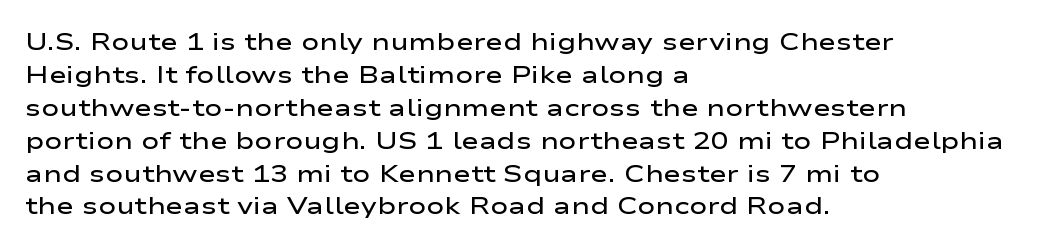
{"italic": "no", "bold": "semi", "underline": "no", "align": "left", "line_spacing": "normal", "line_spacing_ratio": 1.37, "letter_spacing": "normal", "letter_spacing_em": 0.0, "glyph_px": 24}
